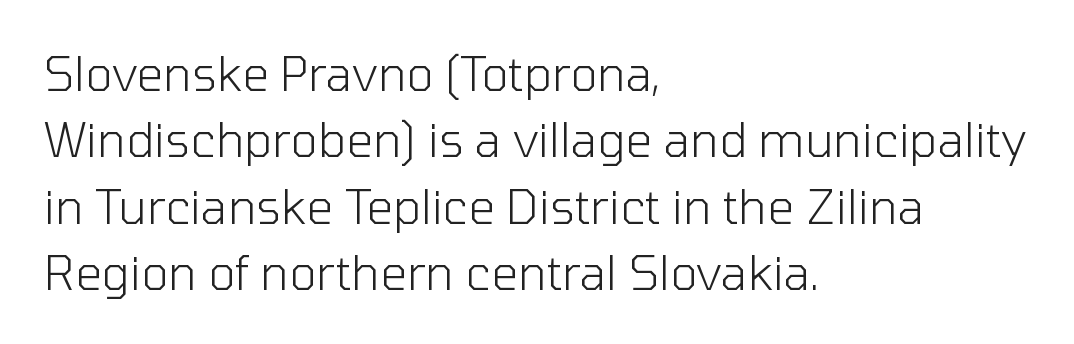
{"serif": "no", "italic": "no", "bold": "no", "weight": "light", "width": "normal", "stroke_contrast": "low", "x_height": "medium", "monospaced": "no", "underline": "no", "align": "left", "line_spacing": "normal", "line_spacing_ratio": 1.41, "letter_spacing": "normal", "letter_spacing_em": 0.0, "glyph_px": 47}
